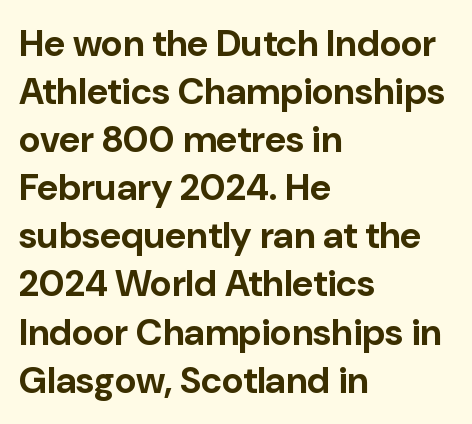
Bold? Absolutely — the strokes are thick and heavy. Each new line begins a customary step beneath the previous one. This sample has the flowing, uneven cadence of proportional lettering. The type family on display is of the sans-serif kind. All the whitespace from short lines collects on the right. Inter-character spacing is left at the font's built-in metrics.
